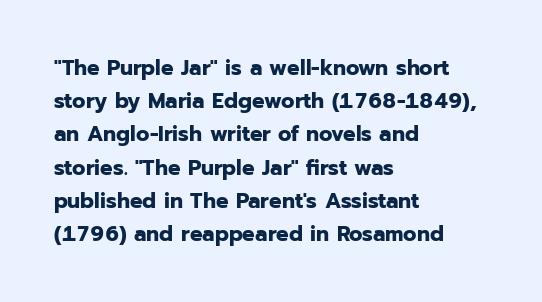
{"italic": "no", "bold": "yes", "underline": "no", "align": "left", "line_spacing": "normal", "line_spacing_ratio": 1.51, "letter_spacing": "normal", "letter_spacing_em": 0.0, "glyph_px": 22}
